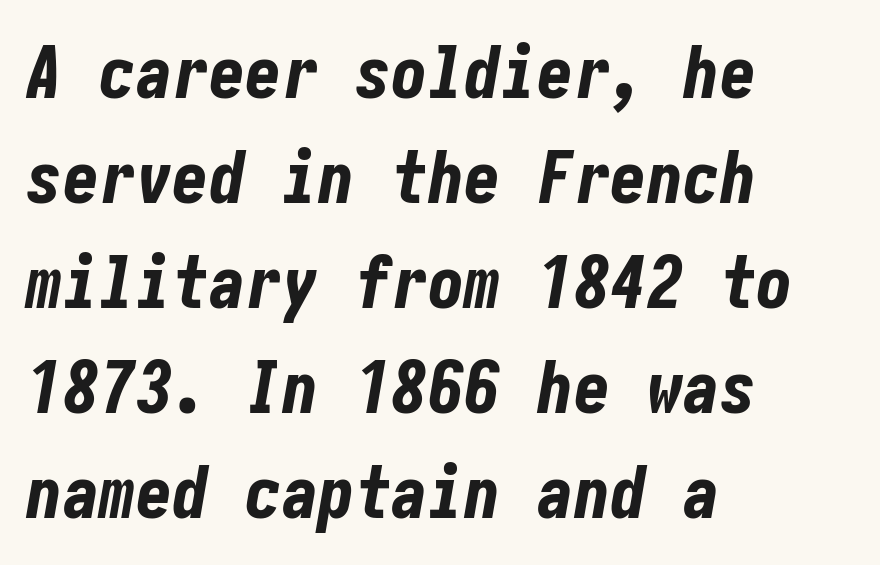
The image shows 73 px bold, condensed type, italic (leaning right); set left-aligned, normal line spacing (1.44x), normal letter spacing, not underlined; low stroke contrast and a medium x-height.
